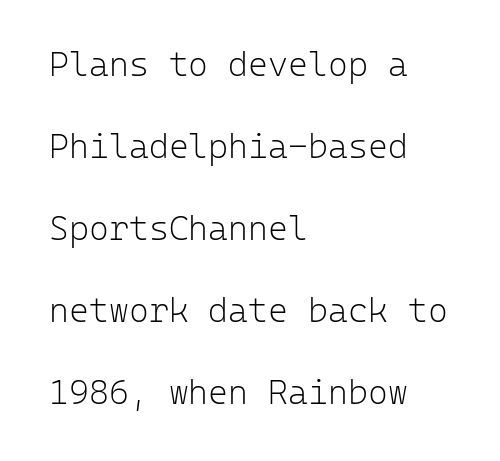
Q: Is the text bold? A: No.
Q: Is the text italic (slanted)? A: No, it is upright.
Q: Is the typeface a serif or a sans-serif typeface? A: Sans-serif.
Q: Is the text underlined? A: No.
Q: How is the paragraph aligned? A: Left-aligned.
Q: Is the spacing between letters normal or unusually wide? A: Normal.
Q: Is the spacing between lines tight, normal or loose? A: Loose.
Q: Width (condensed, normal, or wide)? A: Normal.
Q: Stroke contrast? A: Low.
Q: x-height? A: Medium.
Q: Monospaced? A: Yes.
